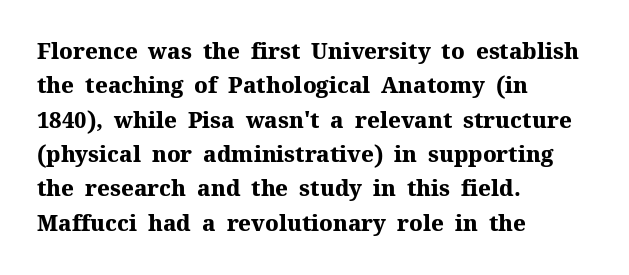
Upright lettering throughout. Just letters on the line, the space beneath them empty. The vertical gap from one line to the next is medium. Strong, thick strokes mark this as bold type. Short and long lines alike share a common starting point at left.
